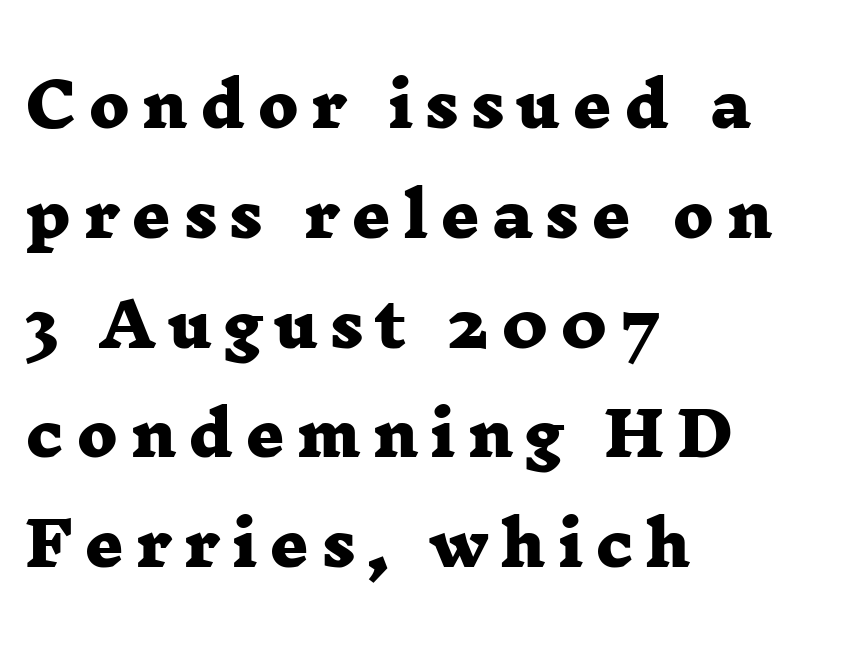
The passage shown is not underscored anywhere. Little horizontal feet cap the strokes, marking this as serif type. How are the letters spaced? Widely, with obvious added tracking. These lines are rendered in a variable-pitch font. The lines in this sample share a left origin and differ only in where they stop.
